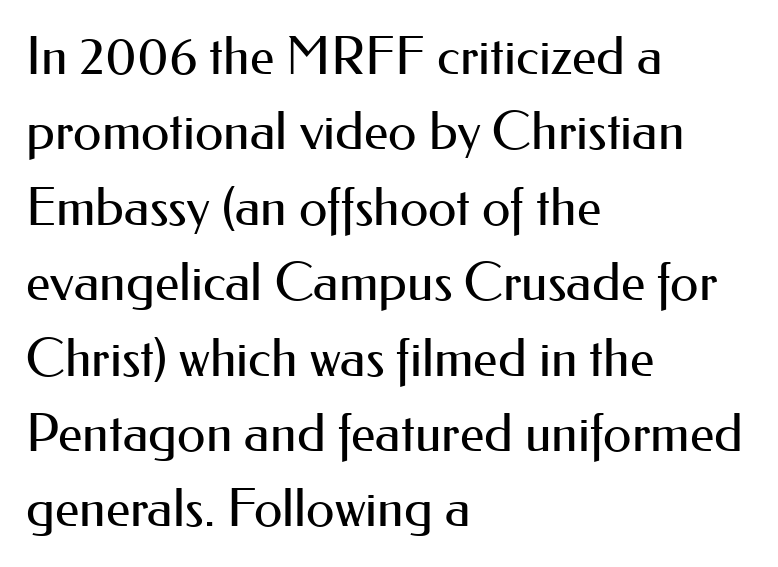
These lines are composed in type without serifs. Spacing verdict: proportional, widths tailored to each character. All the whitespace from short lines collects on the right. Is this a heavy cut? Hardly; it is regular or lighter.
